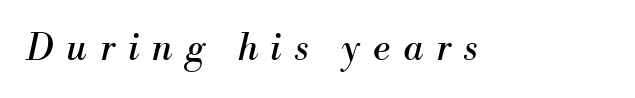
You could only call the tracking loose — the letters float apart. This reads as an unemphasized weight, regular at the heaviest. Small tapered or slab feet sit at the stroke ends, so this counts as serif. Anything drawn beneath the words? Only blank space.
